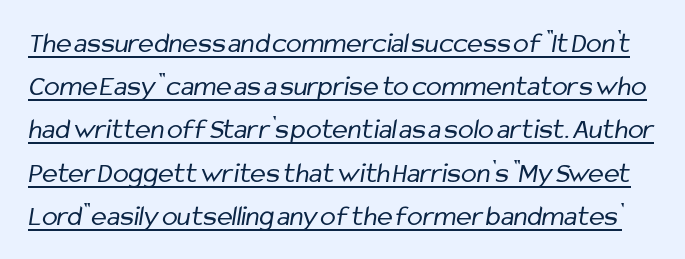
No extra ink here — the face is not bold. Is this a fixed-width face? No — the glyphs have proportional, varying widths. Line spacing here is normal. The words here are underlined.
